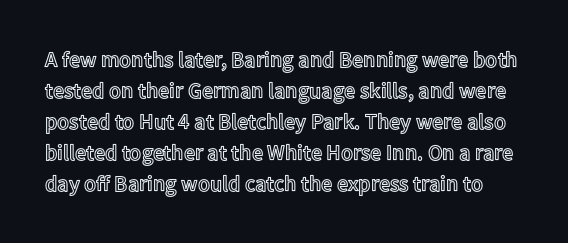
{"italic": "no", "underline": "no", "line_spacing": "normal", "line_spacing_ratio": 1.41, "letter_spacing": "normal", "letter_spacing_em": 0.0, "glyph_px": 22}
